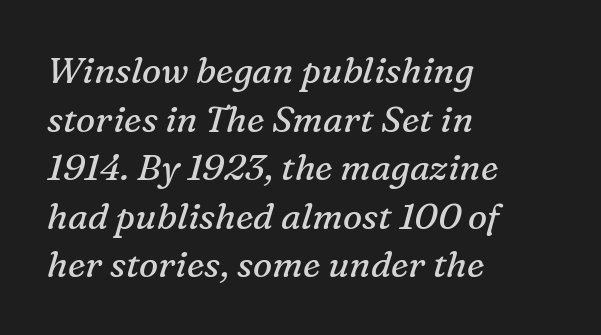
Q: Is the text bold? A: No.
Q: Is the text italic (slanted)? A: Yes, it leans right by about 16 degrees.
Q: Is the typeface a serif or a sans-serif typeface? A: Serif.
Q: Is the text underlined? A: No.
Q: How is the paragraph aligned? A: Left-aligned.
Q: Is the spacing between letters normal or unusually wide? A: Normal.
Q: Is the spacing between lines tight, normal or loose? A: Normal.
Q: Width (condensed, normal, or wide)? A: Normal.
Q: Stroke contrast? A: Medium.
Q: x-height? A: Medium.
Q: Monospaced? A: No.
